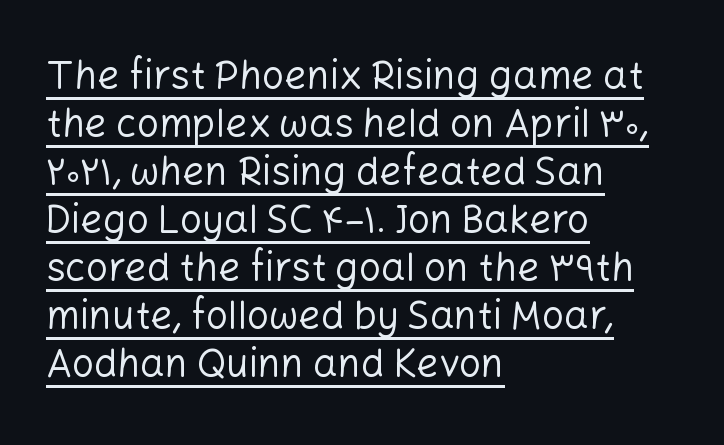
Note: no serifs on the glyphs. The lettering is marked with a stroke running underneath it. Short and long lines alike share a common starting point at left. The letters advance in unequal steps, a hallmark of proportional type.
